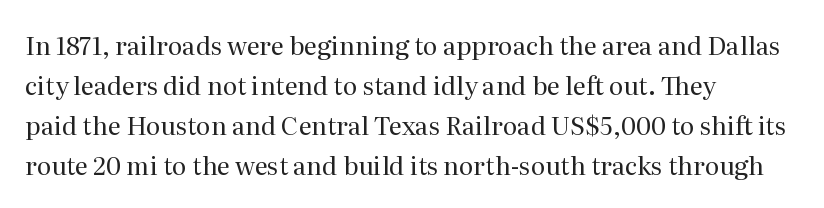
{"italic": "no", "bold": "no", "underline": "no", "align": "left", "line_spacing": "normal", "line_spacing_ratio": 1.6, "letter_spacing": "normal", "letter_spacing_em": 0.0, "glyph_px": 25}
